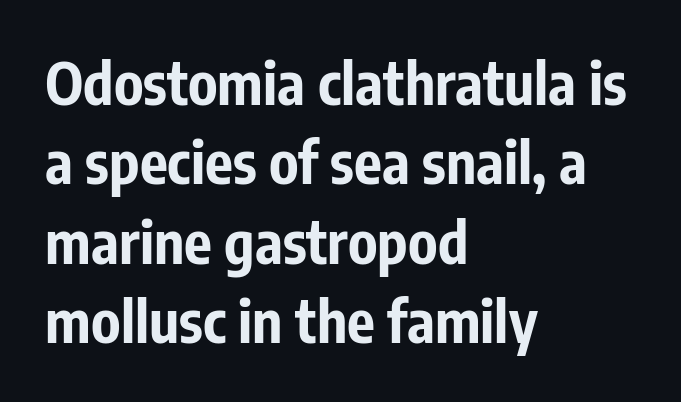
The image shows 58 px bold, condensed sans-serif type, upright; set left-aligned, normal line spacing (1.37x), normal letter spacing, not underlined; low stroke contrast and a medium x-height.
